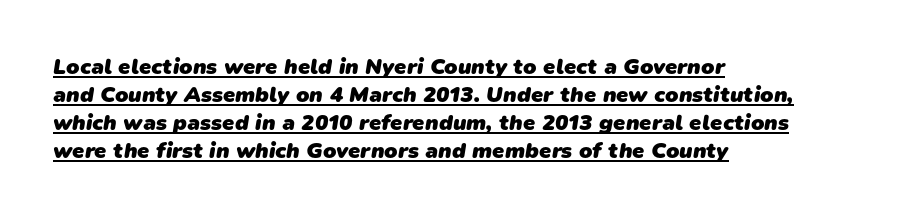
{"bold": "yes", "underline": "yes", "align": "left", "line_spacing": "normal", "line_spacing_ratio": 1.27, "letter_spacing": "normal", "letter_spacing_em": 0.0, "glyph_px": 22}
